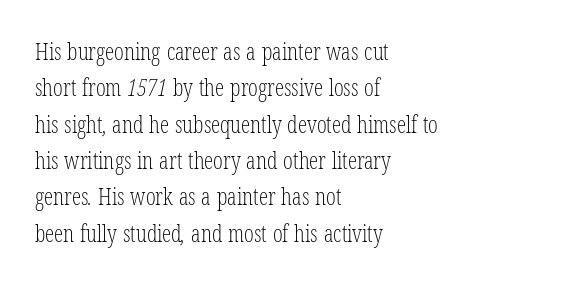
{"bold": "no", "underline": "no", "align": "left", "line_spacing": "normal", "line_spacing_ratio": 1.58, "letter_spacing": "normal", "letter_spacing_em": 0.0, "glyph_px": 23}
